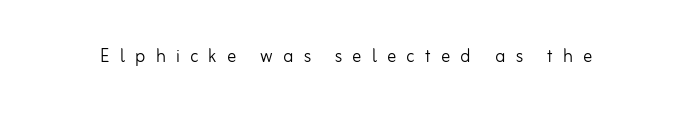
Letters rest on an invisible, unmarked baseline. Quick note: not italic, upright. Loose tracking; the words dissolve into strings of separated letters. Is this a heavy cut? Hardly; it is regular or lighter.
